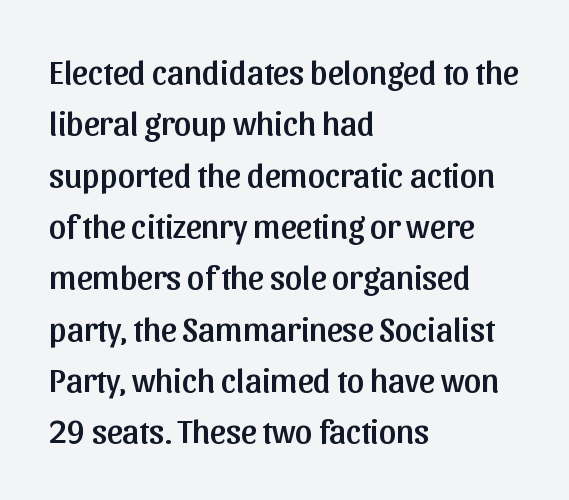
The image shows 34 px sans-serif type, upright; set left-aligned, normal line spacing (1.51x), normal letter spacing, not underlined; low stroke contrast and a medium x-height.
